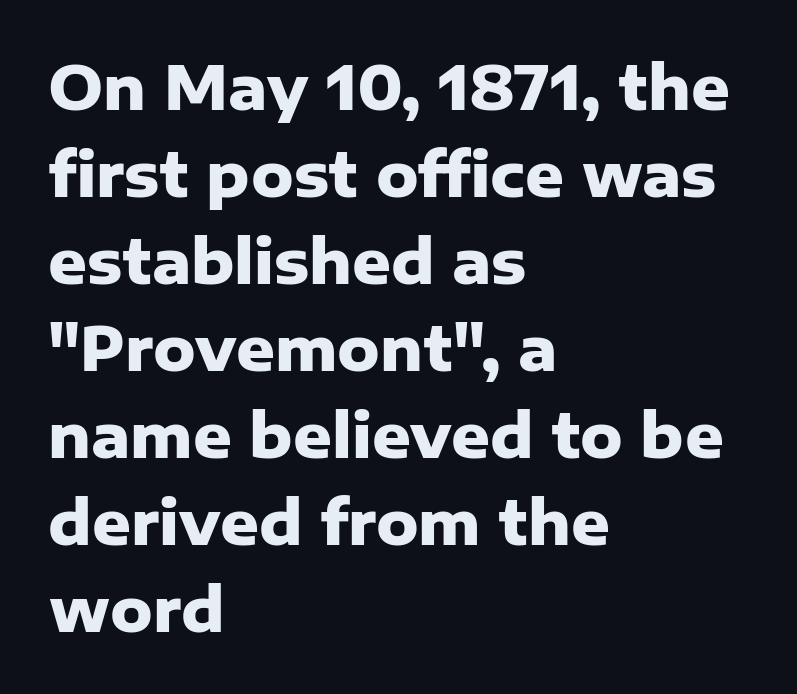
{"serif": "no", "italic": "no", "bold": "yes", "weight": "heavy", "width": "normal", "stroke_contrast": "low", "x_height": "medium", "monospaced": "no", "underline": "no", "align": "left", "line_spacing": "normal", "line_spacing_ratio": 1.45, "letter_spacing": "normal", "letter_spacing_em": 0.0, "glyph_px": 60}
